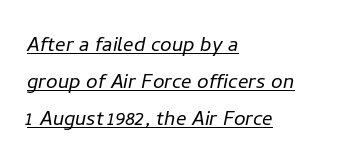
{"italic": "yes", "lean": "right", "slant_degrees": 11, "bold": "no", "underline": "yes", "align": "left", "line_spacing": "normal", "line_spacing_ratio": 1.43, "letter_spacing": "normal", "letter_spacing_em": 0.0, "glyph_px": 26}
